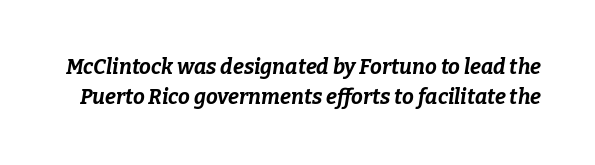
{"italic": "yes", "lean": "right", "slant_degrees": 9, "bold": "yes", "underline": "no", "line_spacing": "normal", "line_spacing_ratio": 1.43, "letter_spacing": "normal", "letter_spacing_em": 0.0, "glyph_px": 21}
